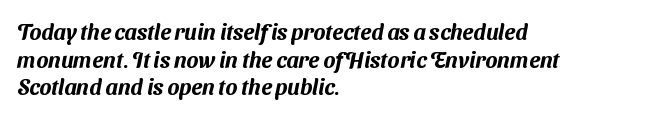
Q: Is the text underlined? A: No.
Q: How is the paragraph aligned? A: Left-aligned.
Q: Is the spacing between letters normal or unusually wide? A: Normal.
Q: Is the spacing between lines tight, normal or loose? A: Normal.
